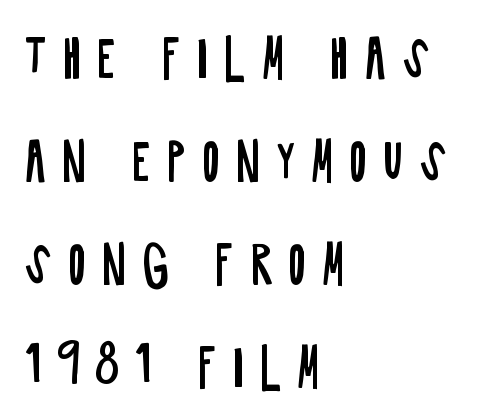
Q: Is the text bold? A: No.
Q: Is the text italic (slanted)? A: No, it is upright.
Q: Is the typeface a serif or a sans-serif typeface? A: Sans-serif.
Q: Is the text underlined? A: No.
Q: How is the paragraph aligned? A: Left-aligned.
Q: Is the spacing between letters normal or unusually wide? A: Unusually wide.
Q: Is the spacing between lines tight, normal or loose? A: Loose.
Q: Width (condensed, normal, or wide)? A: Condensed.
Q: Stroke contrast? A: Low.
Q: x-height? A: Large.
Q: Monospaced? A: No.
